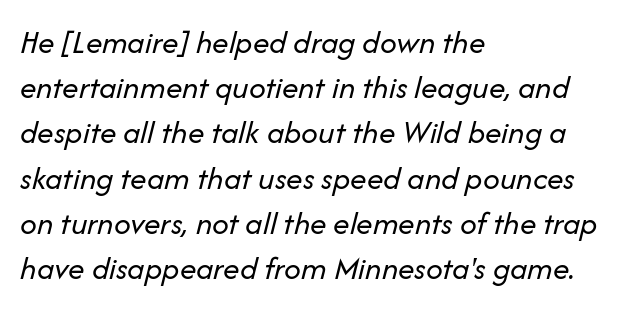
The image shows 33 px regular-weight type, italic (leaning right); set left-aligned, normal line spacing (1.37x), normal letter spacing, not underlined; low stroke contrast and a medium x-height.
